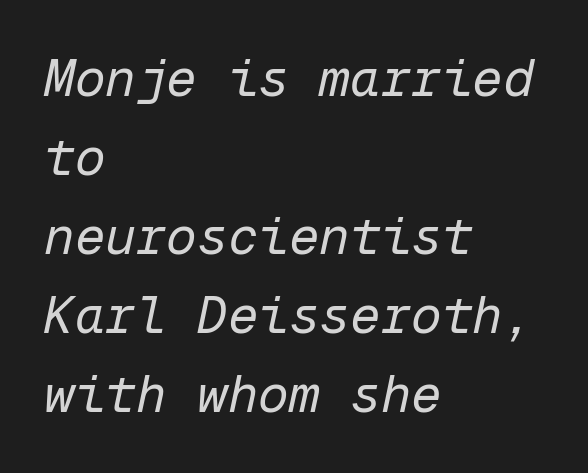
The image shows 51 px regular-weight type, italic (leaning right), monospaced; set left-aligned, normal line spacing (1.55x), normal letter spacing, not underlined; low stroke contrast and a medium x-height.
